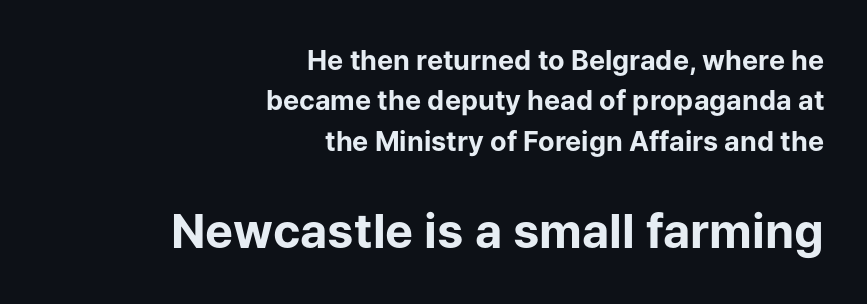
The text was rendered using a sans face with plain stroke endings. Any mark beneath the type? The region is blank. These words are printed bold, with thick strokes throughout. You could call the tracking neutral — neither tight nor loose.
